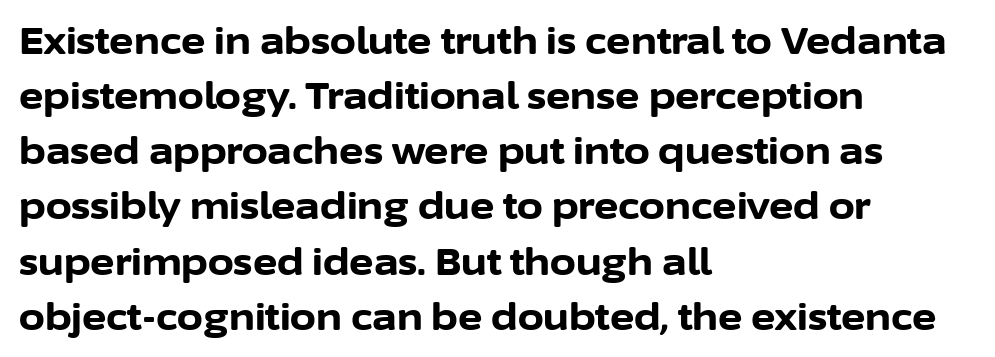
Is this a fixed-width face? No — the glyphs have proportional, varying widths. Plenty of ink on the page — the face is bold. The rendering keeps characters at their native spacing. The passage is arranged the way most books set body copy — flush left. The specimen omits any rule beneath the text block's lines. Notice how the stems are strictly vertical — no italics here.
